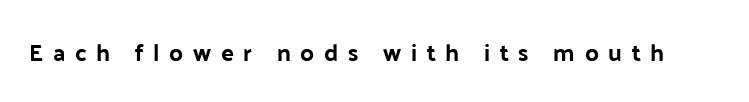
The image shows 24 px bold type, upright; set unusually wide letter spacing (+0.4 em), not underlined.
